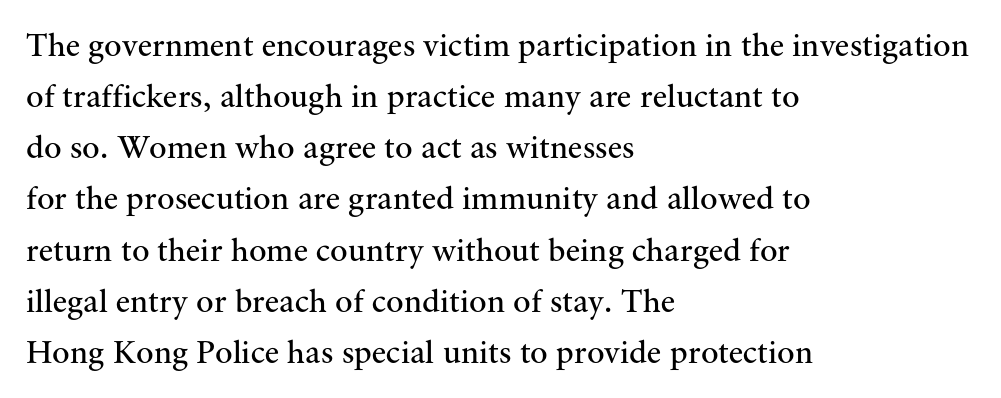
The image shows 33 px regular-weight serif type, upright; set left-aligned, normal line spacing (1.55x), normal letter spacing, not underlined; medium stroke contrast and a small x-height.
